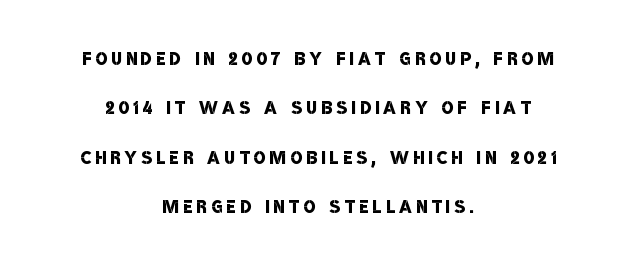
The image shows 25 px text type; set centered, loose line spacing (1.98x), not underlined.
